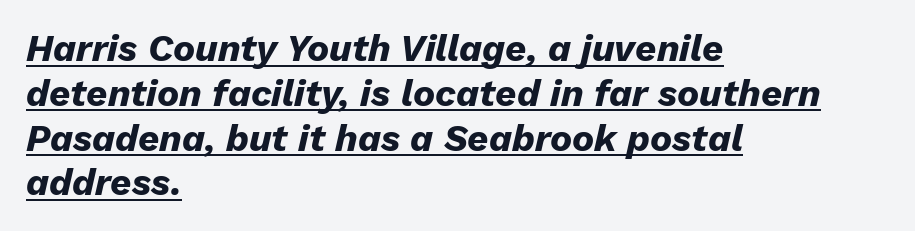
{"italic": "yes", "lean": "right", "slant_degrees": 13, "bold": "yes", "weight": "heavy", "width": "normal", "stroke_contrast": "low", "x_height": "medium", "monospaced": "no", "underline": "yes", "align": "left", "line_spacing_ratio": 1.21, "letter_spacing": "normal", "letter_spacing_em": 0.0, "glyph_px": 37}
